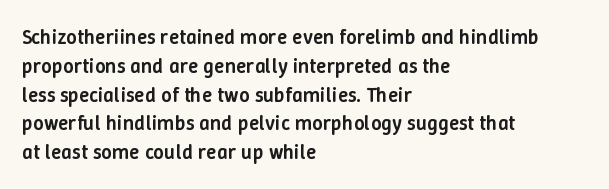
The image shows 21 px text type, upright; set left-aligned, normal line spacing (1.37x), normal letter spacing, not underlined.
